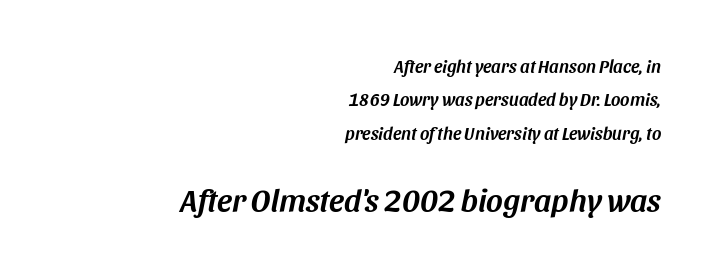
Q: Is the text italic (slanted)? A: Yes, it leans right by about 11 degrees.
Q: Is the text underlined? A: No.
Q: How is the paragraph aligned? A: Right-aligned.
Q: Is the spacing between letters normal or unusually wide? A: Normal.
Q: Which block of text is set in a larger size, the first (top) or the second (bottom)? A: The second (bottom) one.
Q: Width (condensed, normal, or wide)? A: Normal.
Q: Stroke contrast? A: Medium.
Q: x-height? A: Large.
Q: Monospaced? A: No.
